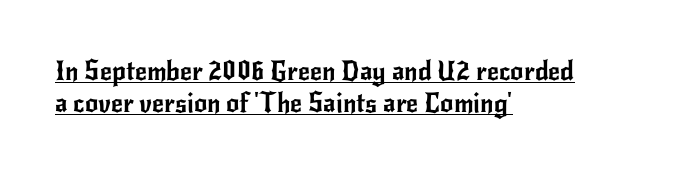
Q: Is the text italic (slanted)? A: No, it is upright.
Q: Is the text underlined? A: Yes.
Q: How is the paragraph aligned? A: Left-aligned.
Q: Is the spacing between letters normal or unusually wide? A: Normal.
